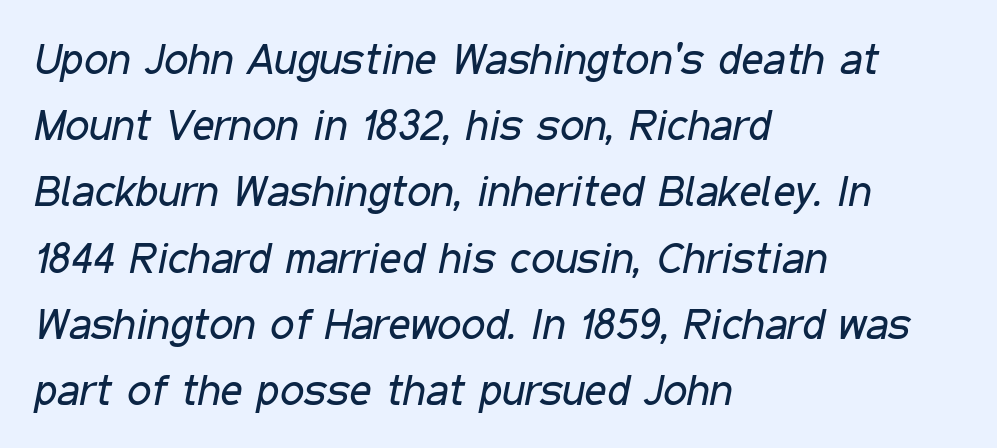
The image shows 43 px regular-weight, condensed type, italic (leaning right); set left-aligned, normal line spacing (1.54x), normal letter spacing, not underlined; low stroke contrast and a medium x-height.
